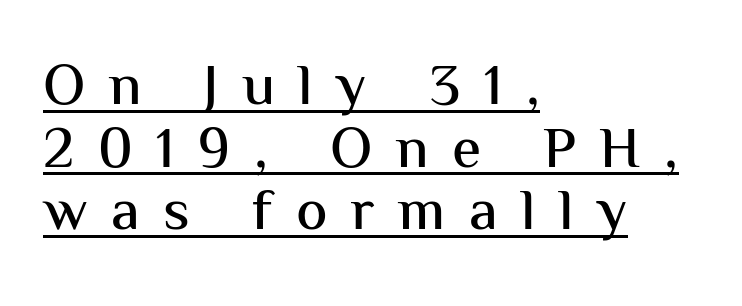
The image shows 59 px sans-serif type, upright; set left-aligned, tight line spacing (1.06x), unusually wide letter spacing (+0.4 em), underlined; medium stroke contrast and a medium x-height.
